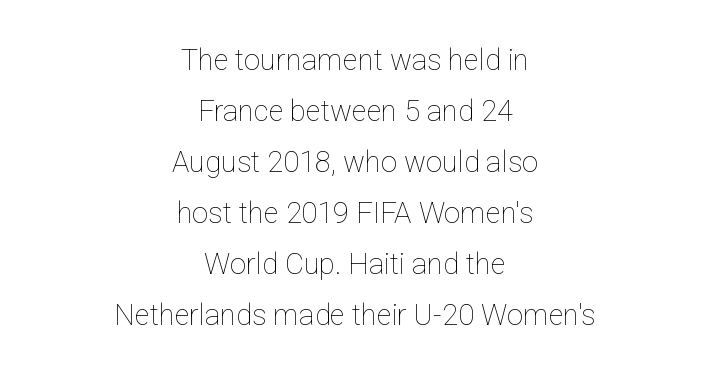
Q: Is the text bold? A: No.
Q: Is the text italic (slanted)? A: No, it is upright.
Q: Is the text underlined? A: No.
Q: How is the paragraph aligned? A: Centered.
Q: Is the spacing between letters normal or unusually wide? A: Normal.
Q: Width (condensed, normal, or wide)? A: Normal.
Q: Stroke contrast? A: Low.
Q: x-height? A: Medium.
Q: Monospaced? A: No.
